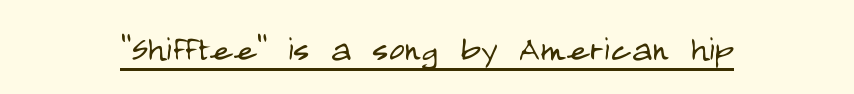
{"serif": "no", "italic": "no", "bold": "no", "weight": "light", "width": "condensed", "stroke_contrast": "low", "x_height": "large", "monospaced": "no", "underline": "yes", "letter_spacing": "normal", "letter_spacing_em": 0.0, "glyph_px": 43}
